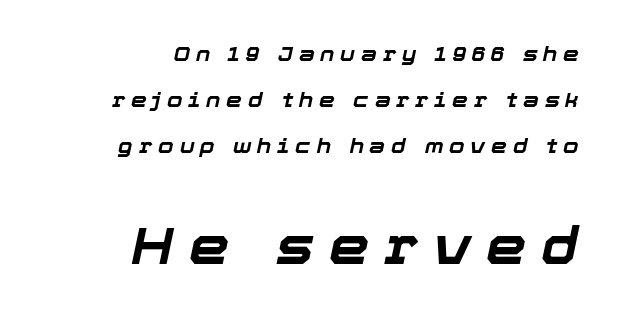
{"italic": "yes", "lean": "right", "slant_degrees": 12, "bold": "yes", "weight": "bold", "width": "normal", "stroke_contrast": "low", "x_height": "medium", "monospaced": "no", "underline": "no", "align": "right", "line_spacing": "loose", "line_spacing_ratio": 2.31, "letter_spacing": "wide", "letter_spacing_em": 0.29, "larger_block": "second", "size_ratio": 2.55, "glyph_px": 51}
